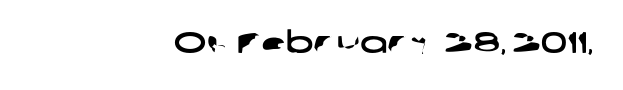
{"serif": "no", "width": "wide", "stroke_contrast": "low", "x_height": "medium", "monospaced": "no", "underline": "no", "align": "right", "letter_spacing": "normal", "letter_spacing_em": 0.0, "glyph_px": 29}
